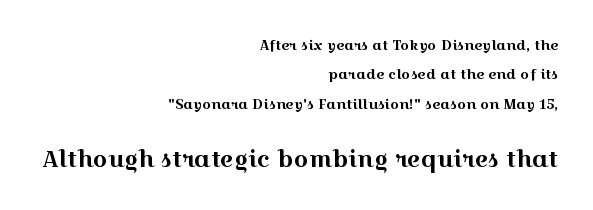
{"italic": "no", "underline": "no", "align": "right", "line_spacing": "loose", "line_spacing_ratio": 2.1, "letter_spacing": "normal", "letter_spacing_em": 0.0, "larger_block": "second", "size_ratio": 1.64, "glyph_px": 23}
